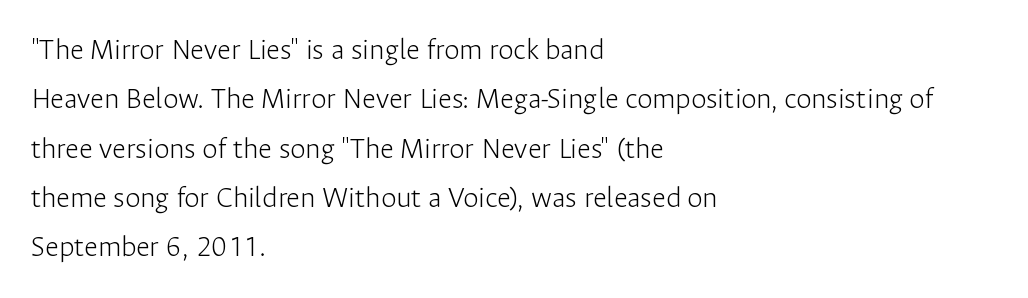
Q: Is the text bold? A: No.
Q: Is the text italic (slanted)? A: No, it is upright.
Q: Is the typeface a serif or a sans-serif typeface? A: Sans-serif.
Q: Is the text underlined? A: No.
Q: How is the paragraph aligned? A: Left-aligned.
Q: Is the spacing between letters normal or unusually wide? A: Normal.
Q: Is the spacing between lines tight, normal or loose? A: Normal.
Q: Width (condensed, normal, or wide)? A: Normal.
Q: Stroke contrast? A: Low.
Q: x-height? A: Medium.
Q: Monospaced? A: No.
